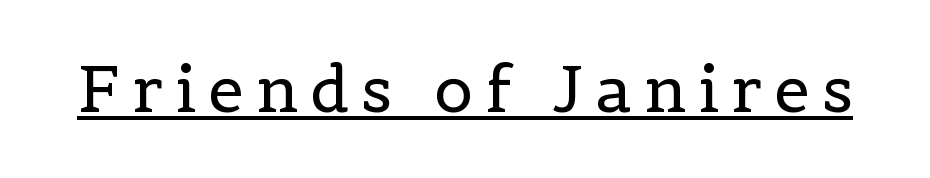
Tall strokes in this sample are plumb rather than angled. Check where the strokes stop: tiny serifs finish them off. A baseline rule has been typeset under these characters. Looks like regular typesetting: each glyph gets only the width it needs.
